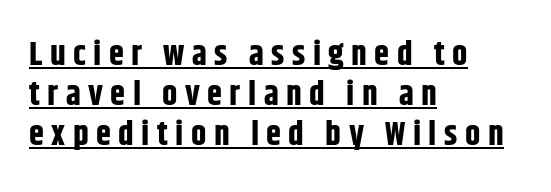
Q: Is the text bold? A: Yes.
Q: Is the text italic (slanted)? A: No, it is upright.
Q: Is the typeface a serif or a sans-serif typeface? A: Sans-serif.
Q: Is the text underlined? A: Yes.
Q: How is the paragraph aligned? A: Left-aligned.
Q: Is the spacing between letters normal or unusually wide? A: Unusually wide.
Q: Width (condensed, normal, or wide)? A: Condensed.
Q: Stroke contrast? A: Low.
Q: x-height? A: Large.
Q: Monospaced? A: No.
